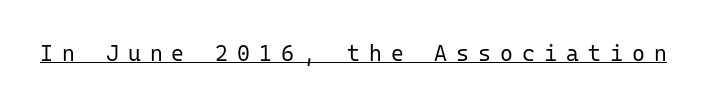
Looks like someone drew a line under every word here. The line texture is sparse and dotted thanks to wide tracking. You can tell it's not italic because the verticals are truly vertical. The typeface has the unassuming heft of standard copy or less.
